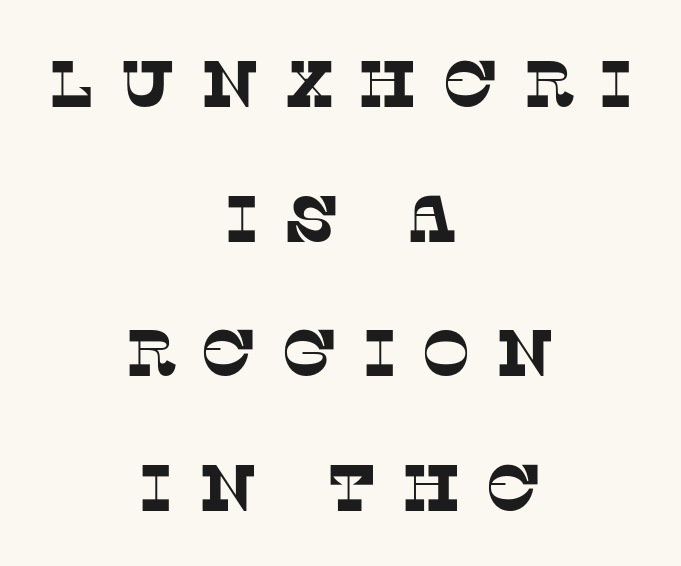
Q: Is the typeface a serif or a sans-serif typeface? A: Serif.
Q: Is the text underlined? A: No.
Q: How is the paragraph aligned? A: Centered.
Q: Is the spacing between letters normal or unusually wide? A: Unusually wide.
Q: Is the spacing between lines tight, normal or loose? A: Loose.
Q: Width (condensed, normal, or wide)? A: Normal.
Q: Stroke contrast? A: Low.
Q: x-height? A: Large.
Q: Monospaced? A: No.
